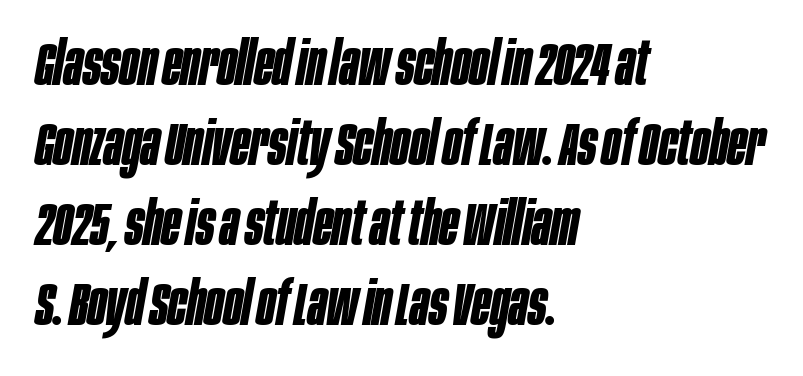
{"italic": "yes", "lean": "right", "slant_degrees": 10, "bold": "yes", "weight": "bold", "width": "condensed", "stroke_contrast": "low", "x_height": "large", "monospaced": "no", "underline": "no", "align": "left", "line_spacing": "normal", "line_spacing_ratio": 1.31, "letter_spacing": "normal", "letter_spacing_em": 0.0, "glyph_px": 61}
